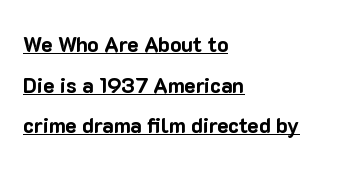
These lines stack with their left ends in a neat column. It's the straight-up-and-down kind of type. The face used here has the dense, thick strokes of a bold. The sample's only ornament is a line tracing under the words. The face used here is rendered with its standard letterfit. Widely set lines give the paragraph a tall, airy silhouette.
